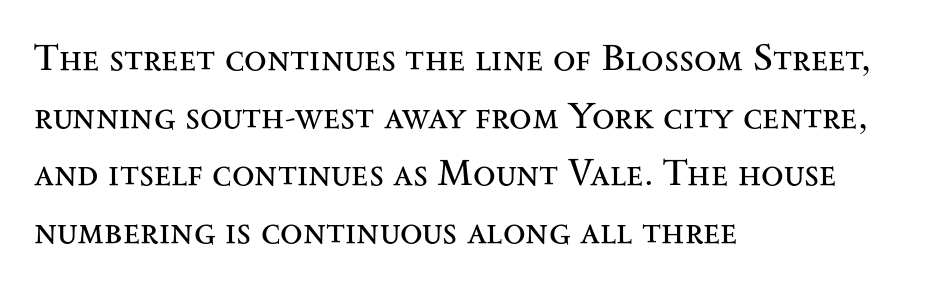
Q: Is the text bold? A: No.
Q: Is the text italic (slanted)? A: No, it is upright.
Q: Is the typeface a serif or a sans-serif typeface? A: Serif.
Q: Is the text underlined? A: No.
Q: How is the paragraph aligned? A: Left-aligned.
Q: Is the spacing between letters normal or unusually wide? A: Normal.
Q: Is the spacing between lines tight, normal or loose? A: Normal.
Q: Width (condensed, normal, or wide)? A: Wide.
Q: Stroke contrast? A: Medium.
Q: x-height? A: Small.
Q: Monospaced? A: No.
